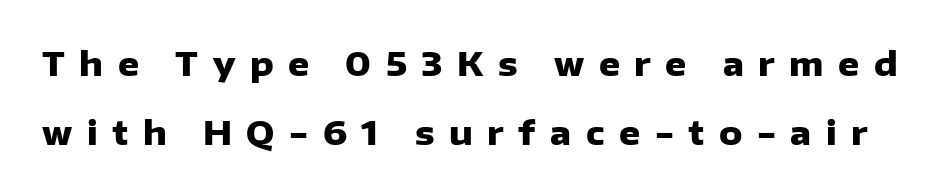
{"serif": "no", "italic": "no", "bold": "yes", "weight": "heavy", "width": "normal", "stroke_contrast": "low", "x_height": "medium", "monospaced": "no", "underline": "no", "line_spacing": "loose", "line_spacing_ratio": 2.09, "letter_spacing": "wide", "letter_spacing_em": 0.44, "glyph_px": 33}
